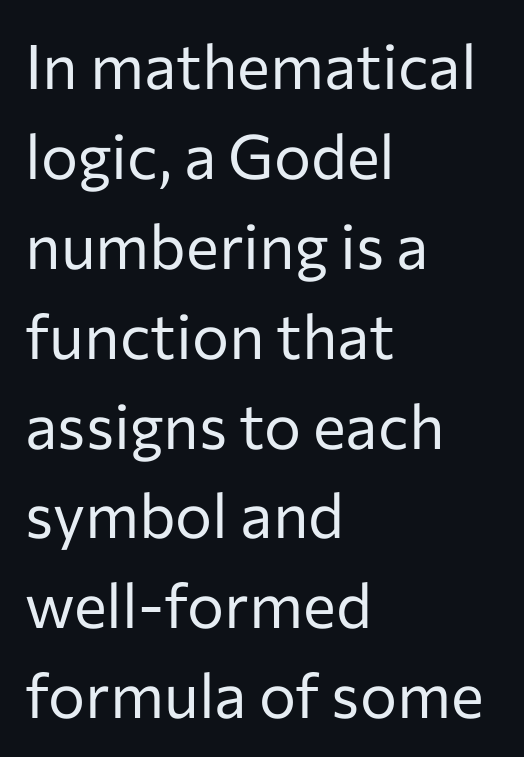
Q: Is the text bold? A: No.
Q: Is the text italic (slanted)? A: No, it is upright.
Q: Is the typeface a serif or a sans-serif typeface? A: Sans-serif.
Q: Is the text underlined? A: No.
Q: How is the paragraph aligned? A: Left-aligned.
Q: Is the spacing between letters normal or unusually wide? A: Normal.
Q: Is the spacing between lines tight, normal or loose? A: Normal.
Q: Width (condensed, normal, or wide)? A: Normal.
Q: Stroke contrast? A: Low.
Q: x-height? A: Medium.
Q: Monospaced? A: No.
